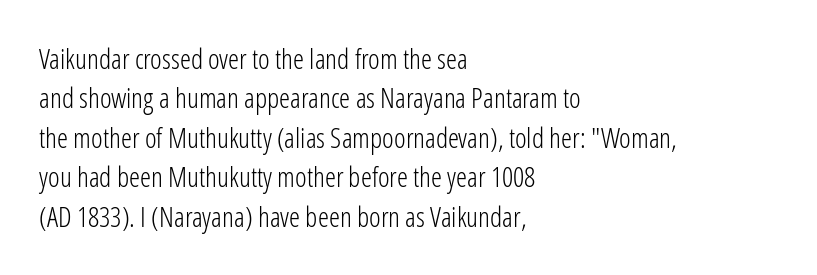
Q: Is the text bold? A: No.
Q: Is the text italic (slanted)? A: No, it is upright.
Q: Is the typeface a serif or a sans-serif typeface? A: Sans-serif.
Q: Is the text underlined? A: No.
Q: How is the paragraph aligned? A: Left-aligned.
Q: Is the spacing between letters normal or unusually wide? A: Normal.
Q: Is the spacing between lines tight, normal or loose? A: Normal.
Q: Width (condensed, normal, or wide)? A: Condensed.
Q: Stroke contrast? A: Low.
Q: x-height? A: Medium.
Q: Monospaced? A: No.
